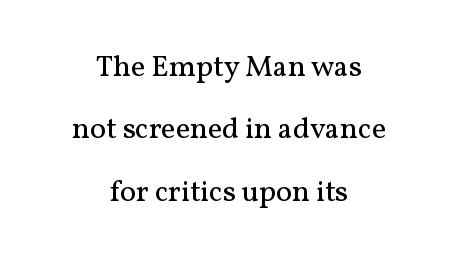
Q: Is the text bold? A: No.
Q: Is the text italic (slanted)? A: No, it is upright.
Q: Is the typeface a serif or a sans-serif typeface? A: Serif.
Q: Is the text underlined? A: No.
Q: How is the paragraph aligned? A: Centered.
Q: Is the spacing between letters normal or unusually wide? A: Normal.
Q: Is the spacing between lines tight, normal or loose? A: Loose.
Q: Width (condensed, normal, or wide)? A: Normal.
Q: Stroke contrast? A: Medium.
Q: x-height? A: Medium.
Q: Monospaced? A: No.
